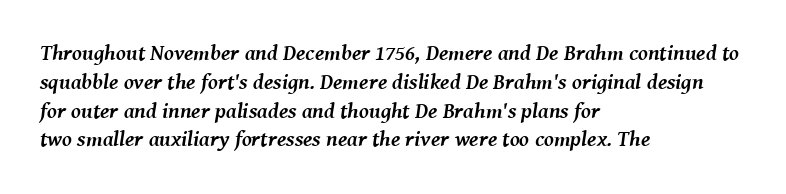
The image shows 22 px bold type, italic (leaning right); set left-aligned, normal line spacing (1.31x), normal letter spacing, not underlined.
